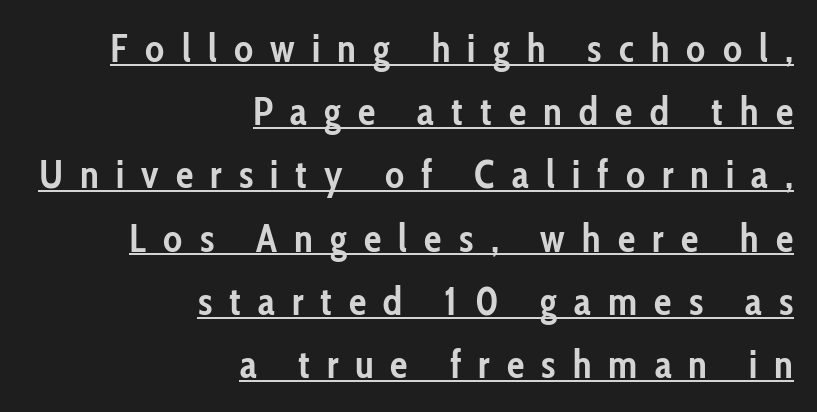
The image shows 39 px semibold, condensed sans-serif type, upright; set right-aligned, normal line spacing (1.62x), unusually wide letter spacing (+0.44 em), underlined; low stroke contrast and a medium x-height.
